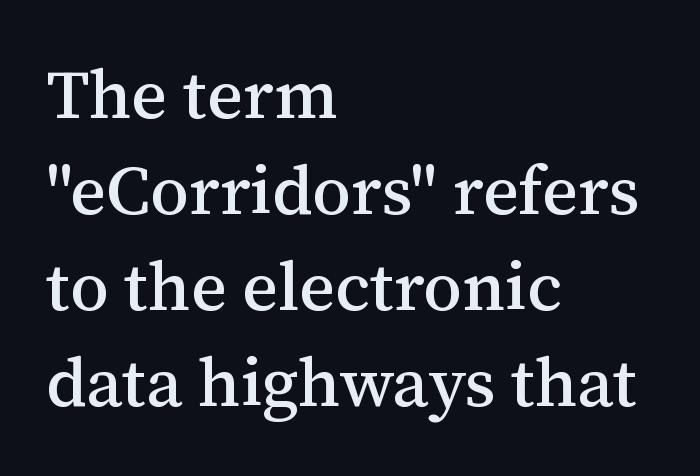
Q: Is the text italic (slanted)? A: No, it is upright.
Q: Is the typeface a serif or a sans-serif typeface? A: Serif.
Q: Is the text underlined? A: No.
Q: How is the paragraph aligned? A: Left-aligned.
Q: Is the spacing between letters normal or unusually wide? A: Normal.
Q: Is the spacing between lines tight, normal or loose? A: Normal.
Q: Width (condensed, normal, or wide)? A: Normal.
Q: Stroke contrast? A: Medium.
Q: x-height? A: Medium.
Q: Monospaced? A: No.
